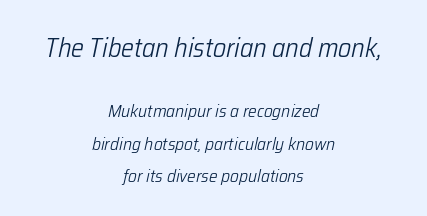
The passage shown begins with its larger block and ends with its smaller one. Summary of weight: not heavy and not bold. Emphasis-style slanted type is in use. Spacing between characters is what you'd get straight out of the box. Anything drawn beneath the words? Only blank space. The paragraph has two soft edges and a firm central axis.
